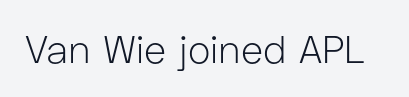
Q: Is the text bold? A: No.
Q: Is the text italic (slanted)? A: No, it is upright.
Q: Is the typeface a serif or a sans-serif typeface? A: Sans-serif.
Q: Is the text underlined? A: No.
Q: Is the spacing between letters normal or unusually wide? A: Normal.
Q: Width (condensed, normal, or wide)? A: Normal.
Q: Stroke contrast? A: Low.
Q: x-height? A: Medium.
Q: Monospaced? A: No.
